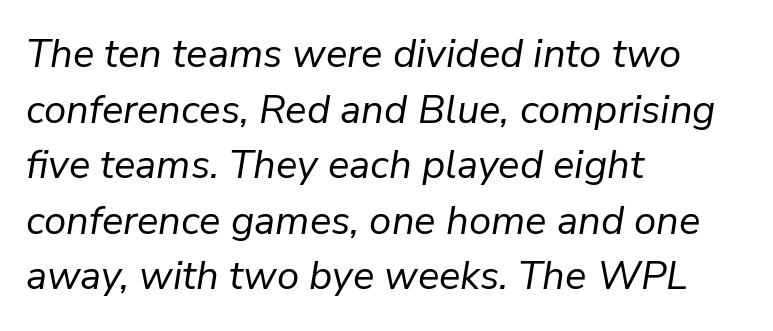
Q: Is the text bold? A: No.
Q: Is the text italic (slanted)? A: Yes, it leans right by about 9 degrees.
Q: Is the text underlined? A: No.
Q: How is the paragraph aligned? A: Left-aligned.
Q: Is the spacing between letters normal or unusually wide? A: Normal.
Q: Is the spacing between lines tight, normal or loose? A: Normal.
Q: Width (condensed, normal, or wide)? A: Normal.
Q: Stroke contrast? A: Low.
Q: x-height? A: Medium.
Q: Monospaced? A: No.
